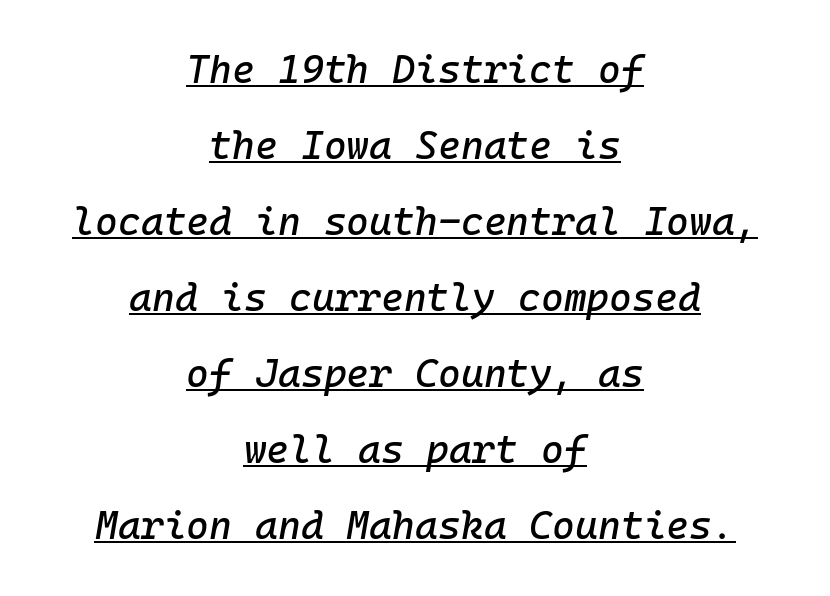
The image shows 39 px text type, italic (leaning right), monospaced; set centered, loose line spacing (1.95x), normal letter spacing, underlined; low stroke contrast and a medium x-height.
